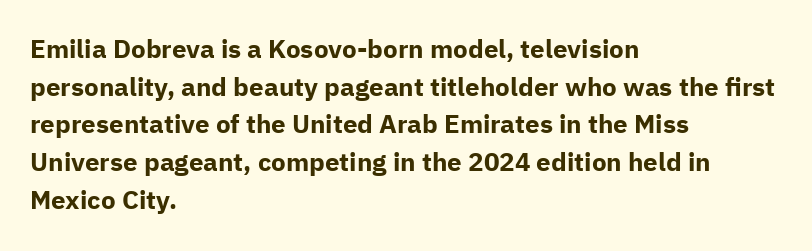
{"italic": "no", "bold": "yes", "underline": "no", "align": "left", "line_spacing": "normal", "line_spacing_ratio": 1.45, "letter_spacing": "normal", "letter_spacing_em": 0.0, "glyph_px": 26}
